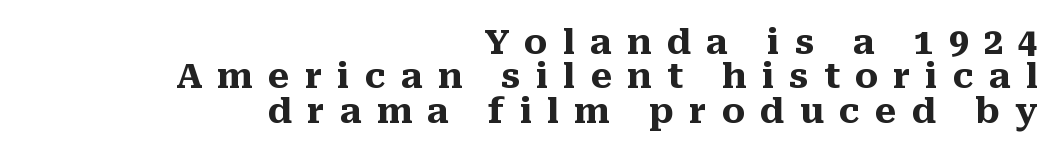
Plenty of ink on the page — the face is bold. The face used here is proportionally spaced, like ordinary book or web type. Short and long lines alike share a common ending point at right. Short note: letters widely spaced. This sample trades vertical openness for compactness between lines.
